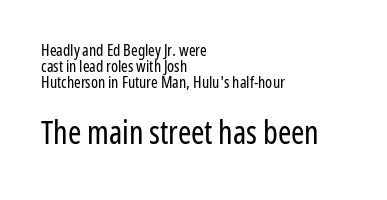
Does the bottom block carry the larger type? Yes, it does. The font's upright variant was chosen for this text. Leading: reduced. Looks like regular typesetting: each glyph gets only the width it needs. Heft: none added — not bold.
